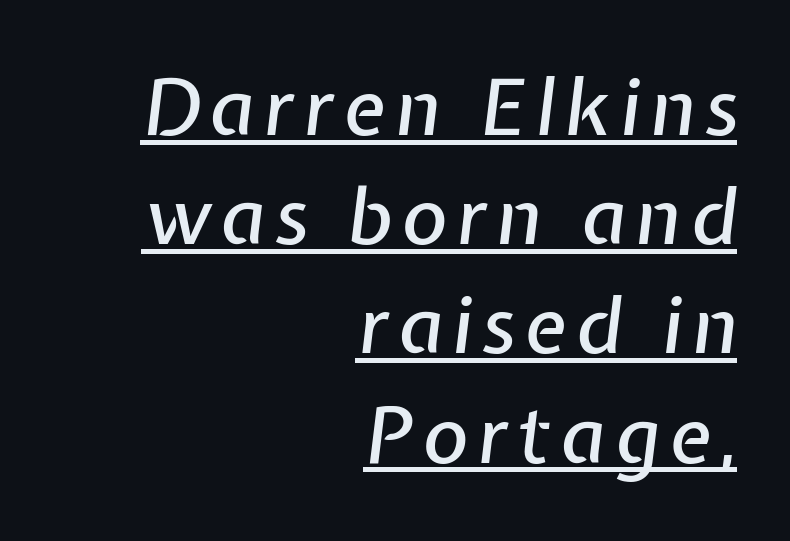
The image shows 78 px text type, italic (leaning right); set right-aligned, normal line spacing (1.4x), underlined; low stroke contrast and a medium x-height.
